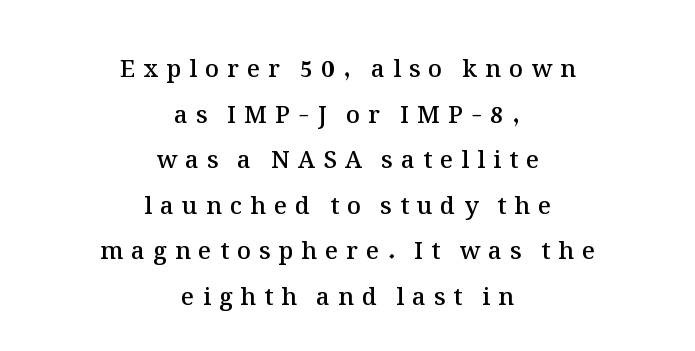
The image shows 24 px text type, upright; set centered, loose line spacing (1.9x), unusually wide letter spacing (+0.34 em), not underlined.
